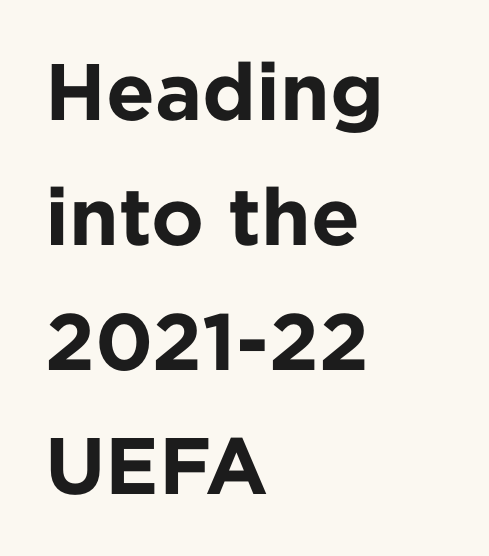
Font category for this specimen: sans-serif. Horizontal bands of white between lines are of average thickness. Inter-character spacing is left at the font's built-in metrics. The letters are bold, with thick, heavy strokes. Every row of glyphs begins at an identical x-position on the left. The rendering uses natural spacing where letterforms have individual widths.
